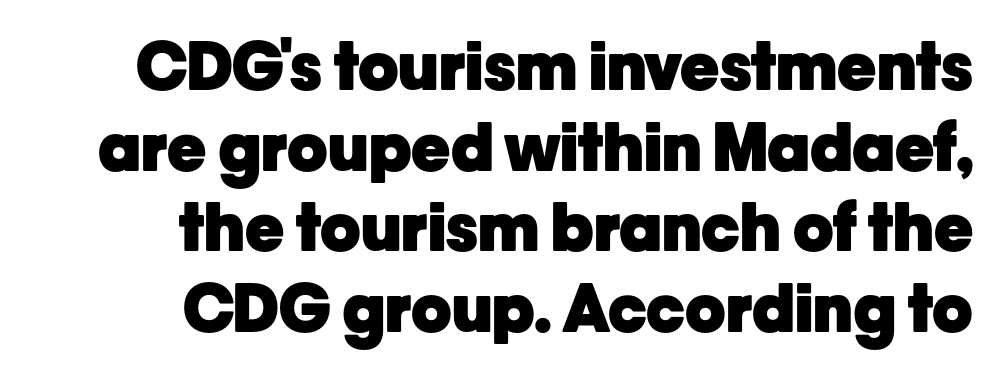
Q: Is the text bold? A: Yes.
Q: Is the text italic (slanted)? A: No, it is upright.
Q: Is the typeface a serif or a sans-serif typeface? A: Sans-serif.
Q: Is the text underlined? A: No.
Q: How is the paragraph aligned? A: Right-aligned.
Q: Is the spacing between letters normal or unusually wide? A: Normal.
Q: Width (condensed, normal, or wide)? A: Normal.
Q: Stroke contrast? A: Low.
Q: x-height? A: Medium.
Q: Monospaced? A: No.
